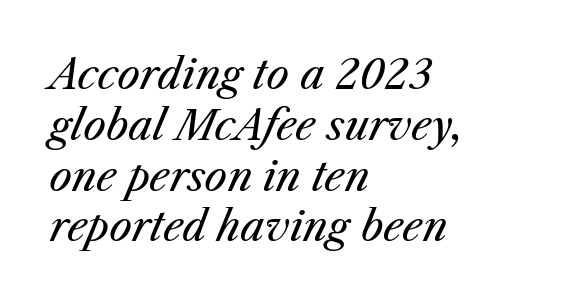
The image shows 40 px regular-weight type, italic (leaning right); set left-aligned, normal line spacing (1.27x), normal letter spacing, not underlined; medium stroke contrast and a medium x-height.
